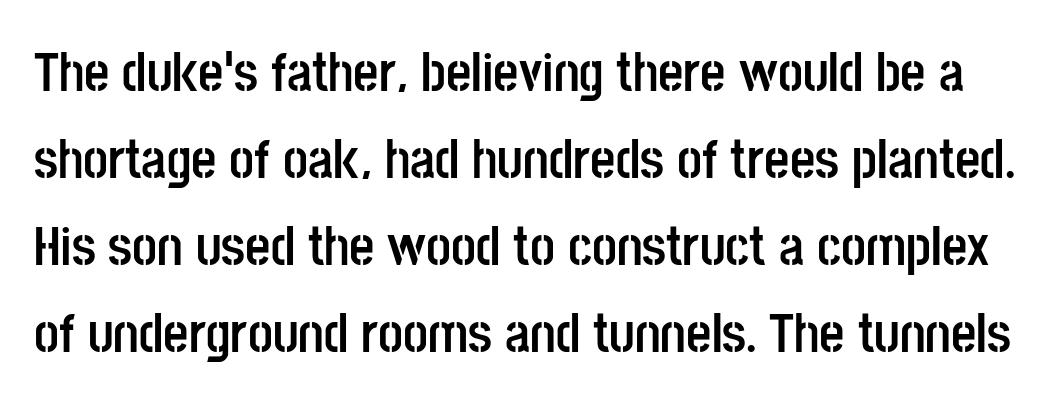
The image shows 55 px semibold, condensed sans-serif type, upright; set normal line spacing (1.58x), normal letter spacing, not underlined; low stroke contrast and a large x-height.
